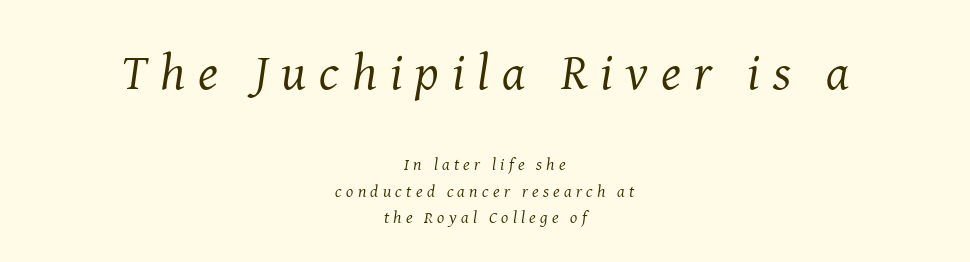
Q: Is the text bold? A: No.
Q: Is the text italic (slanted)? A: Yes, it leans right by about 8 degrees.
Q: Is the typeface a serif or a sans-serif typeface? A: Serif.
Q: Is the text underlined? A: No.
Q: How is the paragraph aligned? A: Centered.
Q: Is the spacing between letters normal or unusually wide? A: Unusually wide.
Q: Is the spacing between lines tight, normal or loose? A: Normal.
Q: Which block of text is set in a larger size, the first (top) or the second (bottom)? A: The first (top) one.
Q: Width (condensed, normal, or wide)? A: Normal.
Q: Stroke contrast? A: Medium.
Q: x-height? A: Medium.
Q: Monospaced? A: No.
